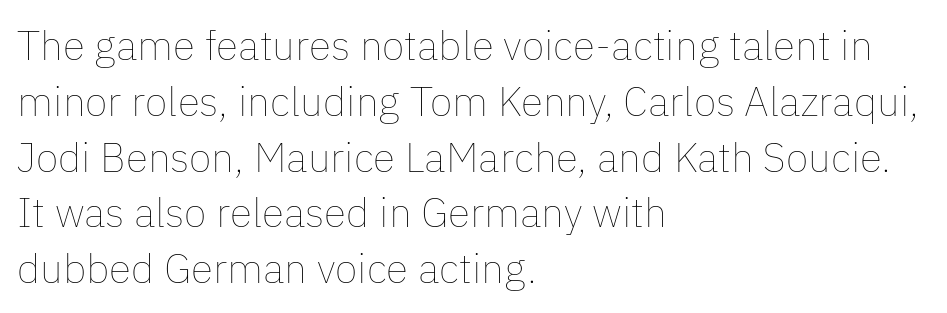
The image shows 41 px thin type, upright; set left-aligned, normal line spacing (1.36x), normal letter spacing, not underlined; low stroke contrast and a medium x-height.
